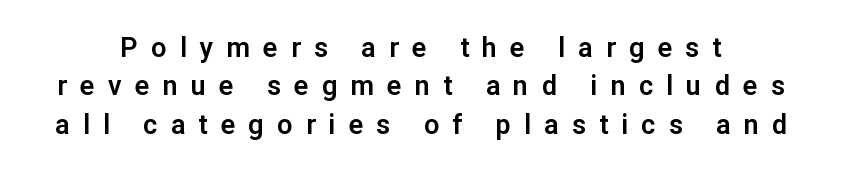
Q: Is the text italic (slanted)? A: No, it is upright.
Q: Is the text underlined? A: No.
Q: Is the spacing between letters normal or unusually wide? A: Unusually wide.
Q: Is the spacing between lines tight, normal or loose? A: Normal.
